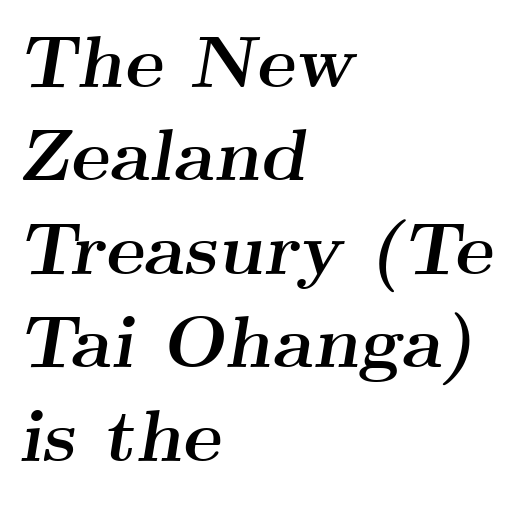
The image shows 73 px semibold, wide serif type, italic (leaning right); set left-aligned, normal line spacing (1.28x), normal letter spacing, not underlined; medium stroke contrast and a small x-height.
